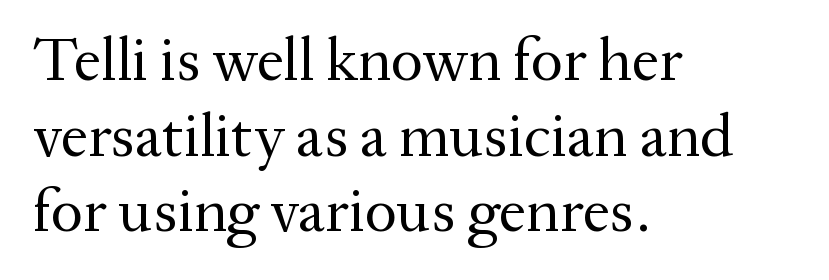
The image shows 61 px regular-weight serif type, upright; set left-aligned, line spacing 1.24x, normal letter spacing, not underlined; medium stroke contrast and a medium x-height.
